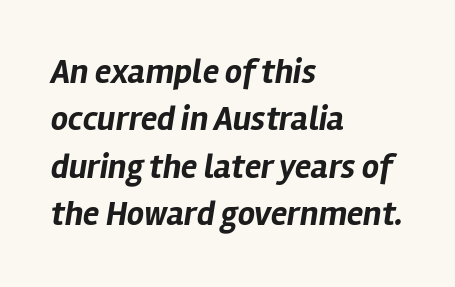
Where is the straight margin? On the left. Note the varied advance widths — an 'i' is clearly narrower than an 'm'. Emphasis by weight is at full strength: bold. Students, observe: this is what conventionally led text looks like. Type without underlining. Letter spacing: default.
